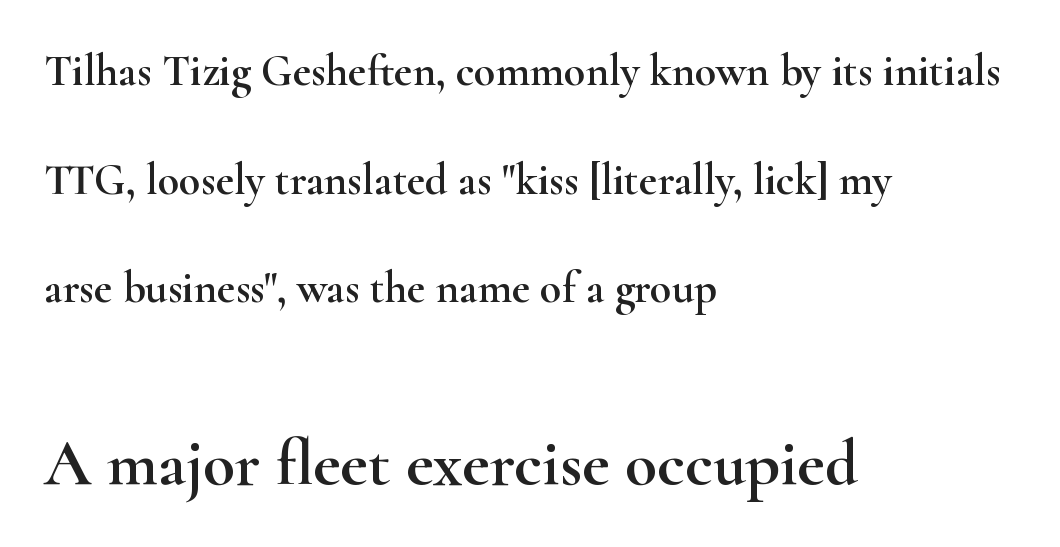
Q: Is the text italic (slanted)? A: No, it is upright.
Q: Is the typeface a serif or a sans-serif typeface? A: Serif.
Q: Is the text underlined? A: No.
Q: How is the paragraph aligned? A: Left-aligned.
Q: Is the spacing between letters normal or unusually wide? A: Normal.
Q: Is the spacing between lines tight, normal or loose? A: Loose.
Q: Which block of text is set in a larger size, the first (top) or the second (bottom)? A: The second (bottom) one.
Q: Width (condensed, normal, or wide)? A: Wide.
Q: Stroke contrast? A: High.
Q: x-height? A: Small.
Q: Monospaced? A: No.
